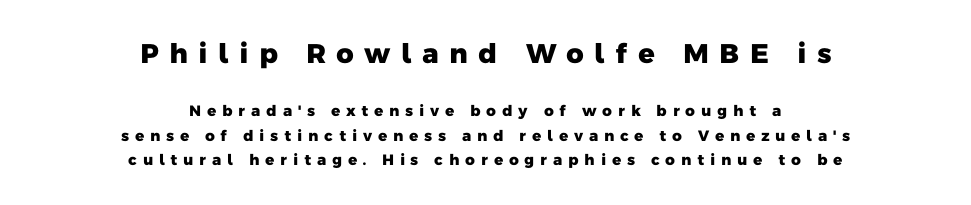
{"bold": "yes", "underline": "no", "align": "center", "line_spacing": "normal", "line_spacing_ratio": 1.62, "letter_spacing": "wide", "letter_spacing_em": 0.37, "larger_block": "first", "size_ratio": 1.8, "glyph_px": 27}
